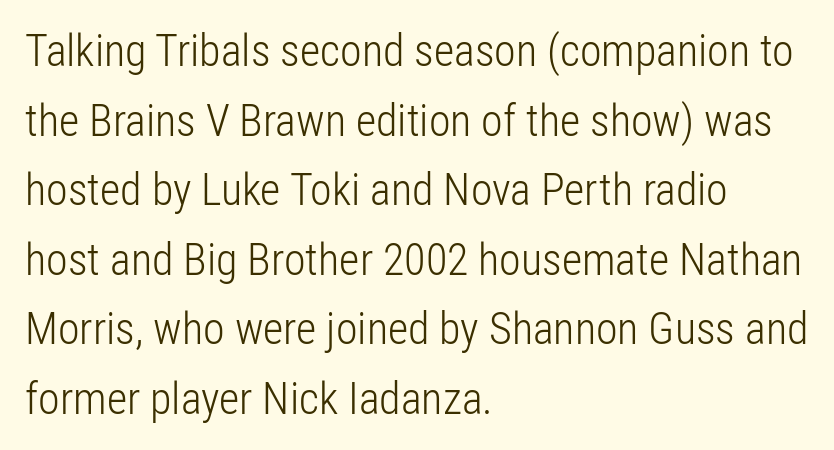
{"serif": "no", "italic": "no", "bold": "no", "weight": "light", "width": "condensed", "stroke_contrast": "low", "x_height": "medium", "monospaced": "no", "underline": "no", "align": "left", "line_spacing": "normal", "line_spacing_ratio": 1.58, "letter_spacing": "normal", "letter_spacing_em": 0.0, "glyph_px": 44}
